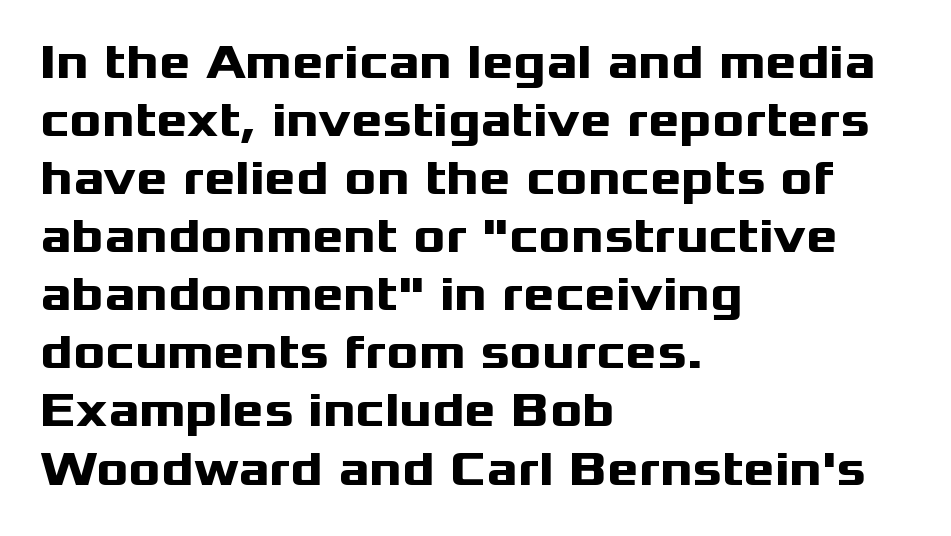
Q: Is the text bold? A: Yes.
Q: Is the text italic (slanted)? A: No, it is upright.
Q: Is the typeface a serif or a sans-serif typeface? A: Sans-serif.
Q: Is the text underlined? A: No.
Q: How is the paragraph aligned? A: Left-aligned.
Q: Is the spacing between letters normal or unusually wide? A: Normal.
Q: Width (condensed, normal, or wide)? A: Wide.
Q: Stroke contrast? A: Medium.
Q: x-height? A: Medium.
Q: Monospaced? A: No.
